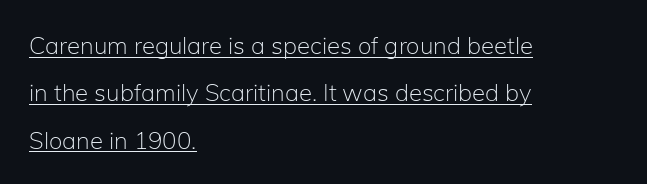
Q: Is the text bold? A: No.
Q: Is the text italic (slanted)? A: No, it is upright.
Q: Is the text underlined? A: Yes.
Q: How is the paragraph aligned? A: Left-aligned.
Q: Is the spacing between letters normal or unusually wide? A: Normal.
Q: Is the spacing between lines tight, normal or loose? A: Loose.
